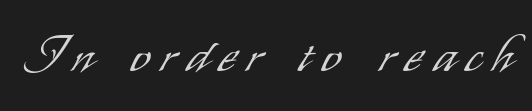
Letters have the restrained weight of plain body copy at most. To sum up the face: it is a sans, with no serifs. Looks like regular typesetting: each glyph gets only the width it needs.
